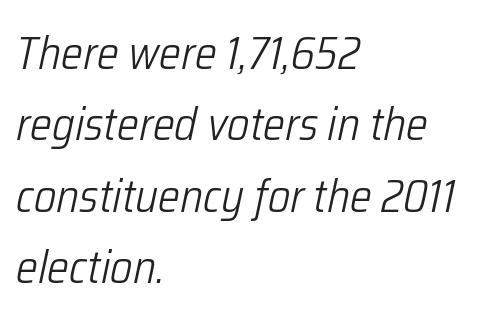
Honestly, there is no underline to notice here at all. The letters are slanted; this is an italic face. The paragraph has a hard left edge and a soft right edge. Rows of type keep a routine distance in the vertical direction. The letters sit at their default tracking, neither squeezed nor spread.
